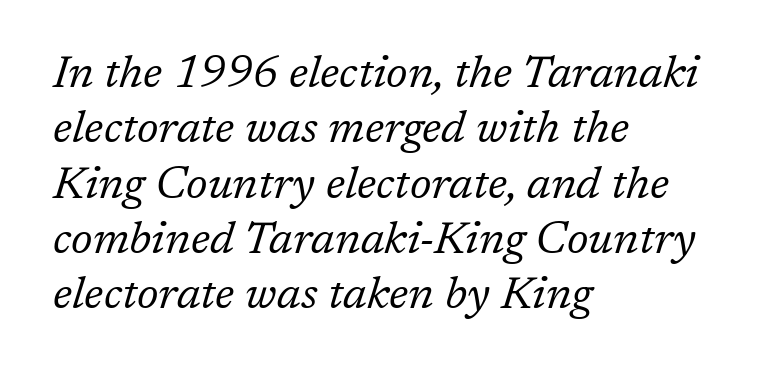
{"serif": "yes", "italic": "yes", "lean": "right", "slant_degrees": 17, "bold": "no", "weight": "regular", "width": "normal", "stroke_contrast": "low", "x_height": "medium", "monospaced": "no", "underline": "no", "align": "left", "line_spacing_ratio": 1.23, "letter_spacing": "normal", "letter_spacing_em": 0.0, "glyph_px": 45}
